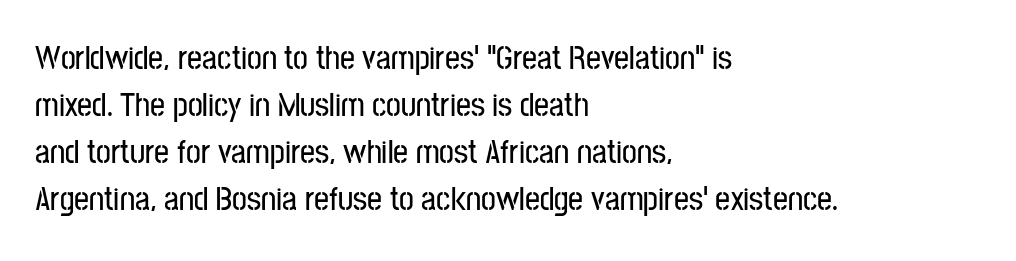
The image shows 33 px condensed sans-serif type, upright; set left-aligned, normal line spacing (1.42x), normal letter spacing, not underlined; low stroke contrast and a medium x-height.
